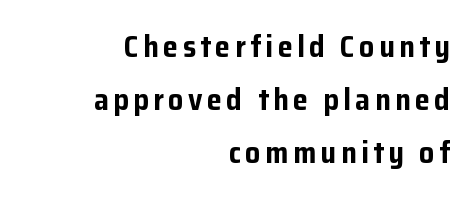
These lines are composed in type without serifs. The passage shown is typed in a proportional face where columns would drift. Descender tails drop into unmarked territory. A flush-right, rag-left setting is used for this passage.
